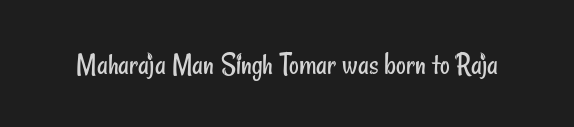
{"serif": "no", "bold": "no", "weight": "regular", "width": "condensed", "stroke_contrast": "low", "x_height": "small", "monospaced": "no", "underline": "no", "letter_spacing": "normal", "letter_spacing_em": 0.0, "glyph_px": 30}
